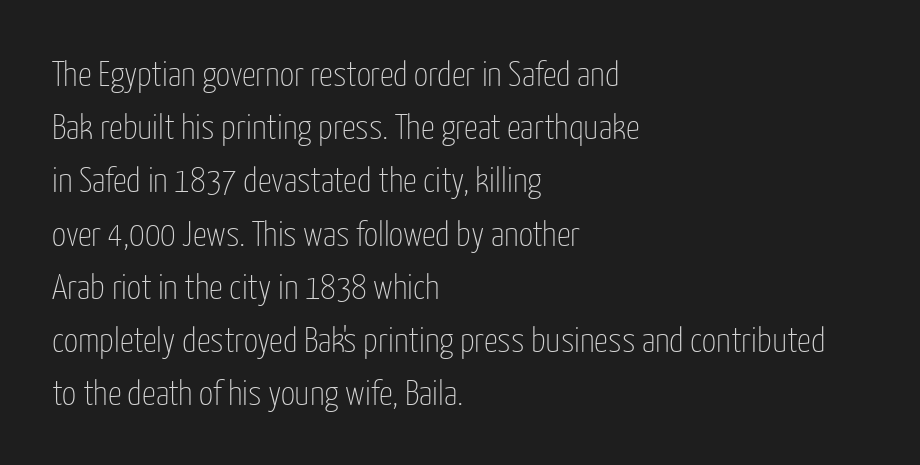
{"serif": "no", "italic": "no", "bold": "no", "weight": "thin", "width": "condensed", "stroke_contrast": "low", "x_height": "medium", "monospaced": "no", "underline": "no", "align": "left", "line_spacing": "normal", "line_spacing_ratio": 1.52, "letter_spacing": "normal", "letter_spacing_em": 0.0, "glyph_px": 35}
